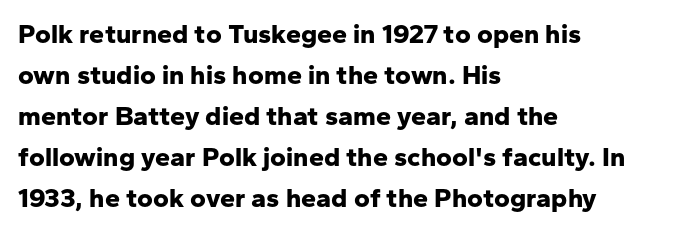
{"italic": "no", "bold": "yes", "underline": "no", "align": "left", "line_spacing": "normal", "line_spacing_ratio": 1.52, "letter_spacing": "normal", "letter_spacing_em": 0.0, "glyph_px": 27}
